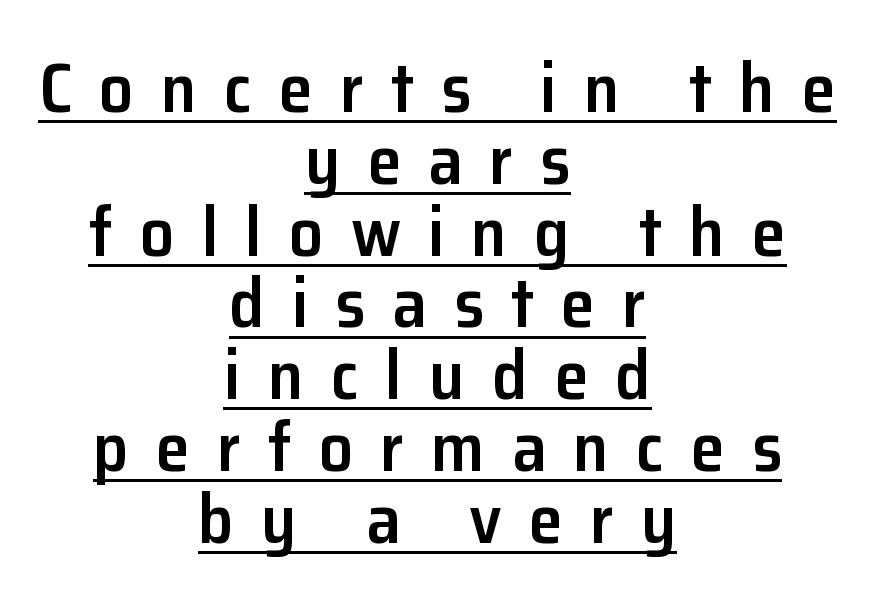
Q: Is the text bold? A: Semi-bold.
Q: Is the text italic (slanted)? A: No, it is upright.
Q: Is the typeface a serif or a sans-serif typeface? A: Sans-serif.
Q: Is the text underlined? A: Yes.
Q: How is the paragraph aligned? A: Centered.
Q: Is the spacing between letters normal or unusually wide? A: Unusually wide.
Q: Is the spacing between lines tight, normal or loose? A: Tight.
Q: Width (condensed, normal, or wide)? A: Normal.
Q: Stroke contrast? A: Low.
Q: x-height? A: Medium.
Q: Monospaced? A: No.
